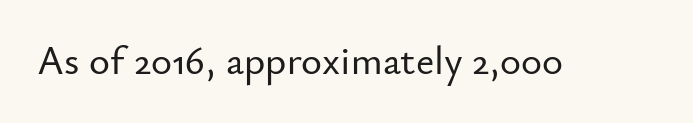
The image shows 40 px sans-serif type, upright; set normal letter spacing, not underlined; low stroke contrast and a small x-height.
